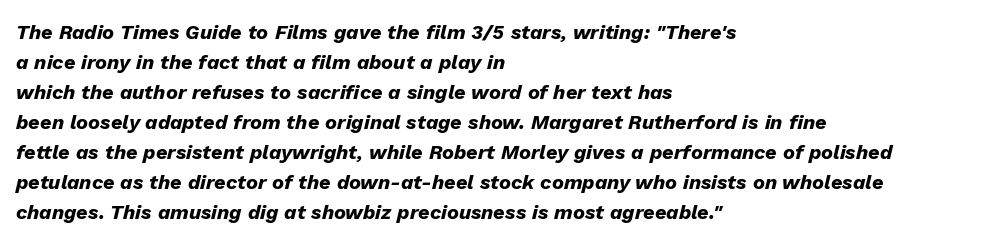
The image shows 20 px bold type, italic (leaning right); set left-aligned, normal line spacing (1.5x), normal letter spacing, not underlined.
